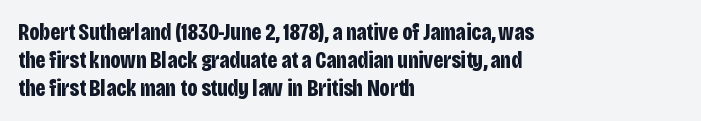
Q: Is the text bold? A: Yes.
Q: Is the text italic (slanted)? A: No, it is upright.
Q: Is the text underlined? A: No.
Q: How is the paragraph aligned? A: Left-aligned.
Q: Is the spacing between letters normal or unusually wide? A: Normal.
